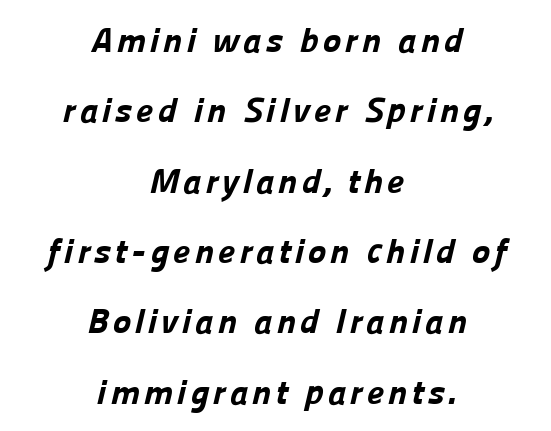
Q: Is the text bold? A: Yes.
Q: Is the typeface a serif or a sans-serif typeface? A: Sans-serif.
Q: Is the text underlined? A: No.
Q: How is the paragraph aligned? A: Centered.
Q: Is the spacing between lines tight, normal or loose? A: Loose.
Q: Width (condensed, normal, or wide)? A: Normal.
Q: Stroke contrast? A: Low.
Q: x-height? A: Medium.
Q: Monospaced? A: No.
